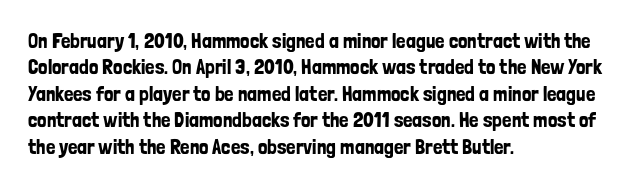
Q: Is the text italic (slanted)? A: No, it is upright.
Q: Is the text underlined? A: No.
Q: How is the paragraph aligned? A: Left-aligned.
Q: Is the spacing between letters normal or unusually wide? A: Normal.
Q: Is the spacing between lines tight, normal or loose? A: Normal.
